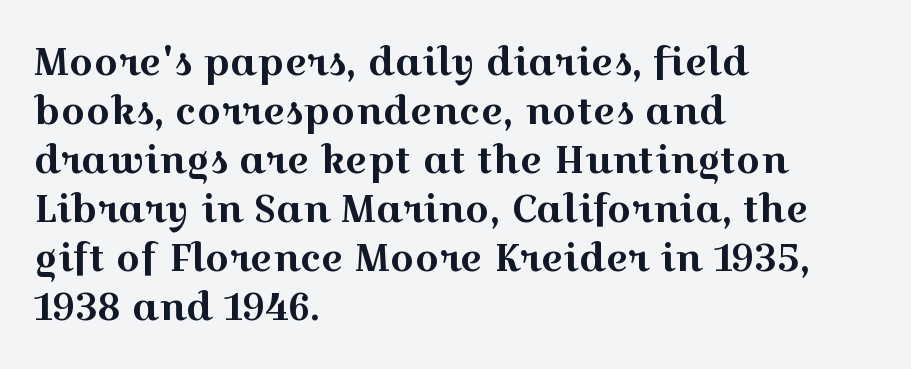
Q: Is the text italic (slanted)? A: No, it is upright.
Q: Is the typeface a serif or a sans-serif typeface? A: Serif.
Q: Is the text underlined? A: No.
Q: How is the paragraph aligned? A: Left-aligned.
Q: Is the spacing between letters normal or unusually wide? A: Normal.
Q: Is the spacing between lines tight, normal or loose? A: Normal.
Q: Width (condensed, normal, or wide)? A: Wide.
Q: x-height? A: Medium.
Q: Monospaced? A: No.
